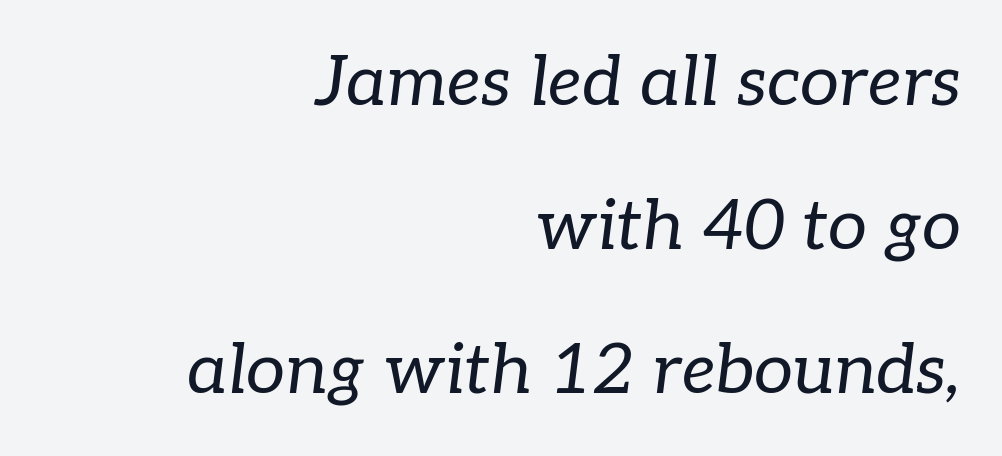
The image shows 70 px regular-weight serif type, italic (leaning right); set right-aligned, loose line spacing (2.06x), normal letter spacing, not underlined; low stroke contrast and a medium x-height.
